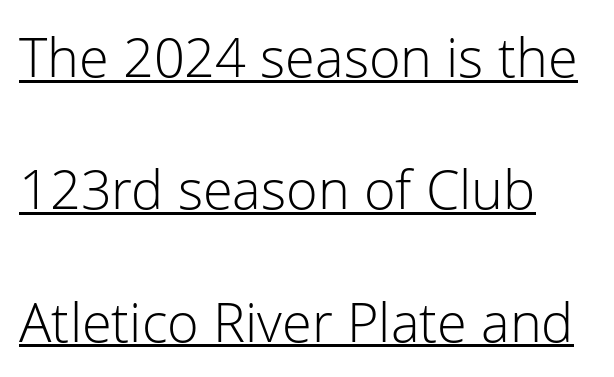
Q: Is the text bold? A: No.
Q: Is the text italic (slanted)? A: No, it is upright.
Q: Is the typeface a serif or a sans-serif typeface? A: Sans-serif.
Q: Is the text underlined? A: Yes.
Q: How is the paragraph aligned? A: Left-aligned.
Q: Is the spacing between letters normal or unusually wide? A: Normal.
Q: Is the spacing between lines tight, normal or loose? A: Loose.
Q: Width (condensed, normal, or wide)? A: Normal.
Q: Stroke contrast? A: Low.
Q: x-height? A: Medium.
Q: Monospaced? A: No.
